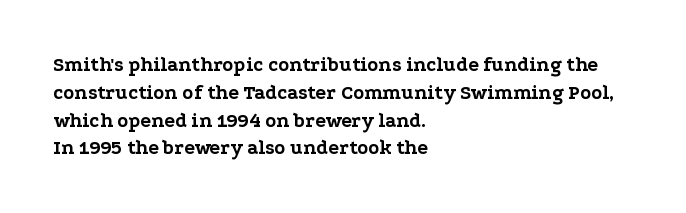
{"italic": "no", "bold": "yes", "underline": "no", "align": "left", "line_spacing": "normal", "line_spacing_ratio": 1.39, "letter_spacing": "normal", "letter_spacing_em": 0.0, "glyph_px": 20}
